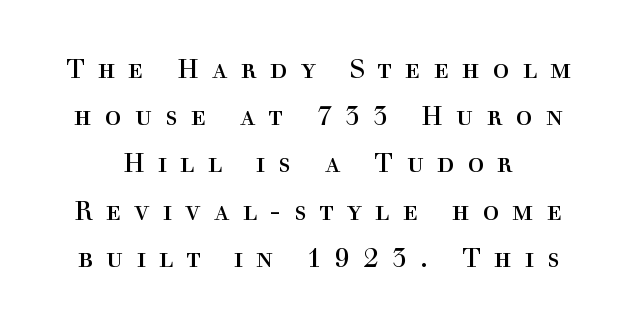
Every stem runs plumb, perpendicular to the baseline. The letterforms stand isolated, each surrounded by extra space. Beneath every word, the page is bare. Summary of weight: not heavy and not bold.
